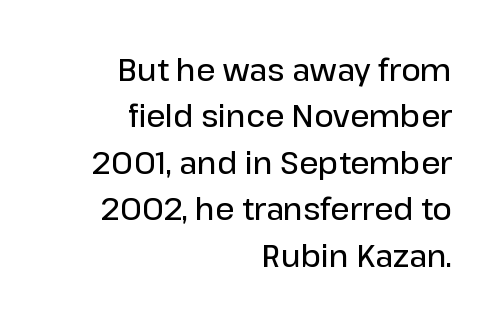
The image shows 30 px semibold sans-serif type, upright; set right-aligned, normal line spacing (1.55x), normal letter spacing, not underlined; low stroke contrast and a medium x-height.
